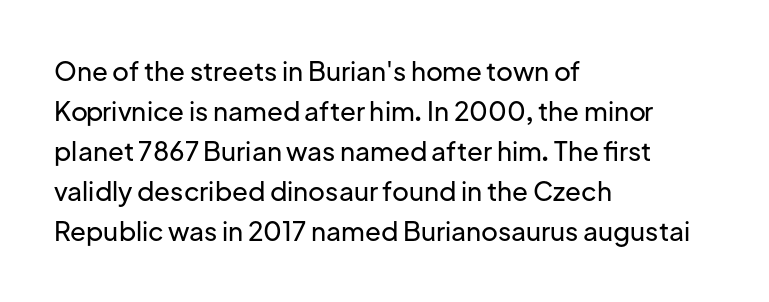
Q: Is the text italic (slanted)? A: No, it is upright.
Q: Is the text underlined? A: No.
Q: How is the paragraph aligned? A: Left-aligned.
Q: Is the spacing between letters normal or unusually wide? A: Normal.
Q: Is the spacing between lines tight, normal or loose? A: Normal.
